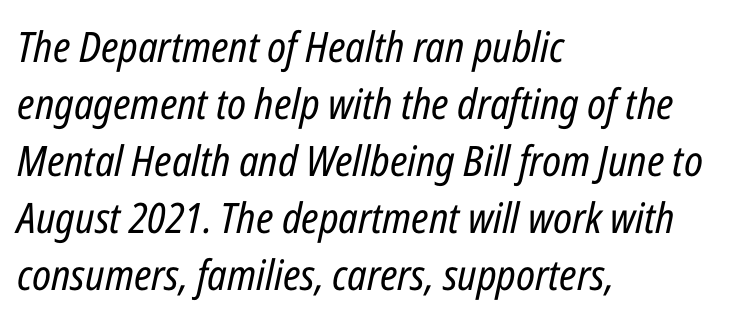
{"italic": "yes", "lean": "right", "slant_degrees": 12, "bold": "no", "weight": "regular", "width": "condensed", "stroke_contrast": "low", "x_height": "medium", "monospaced": "no", "underline": "no", "align": "left", "line_spacing": "normal", "line_spacing_ratio": 1.36, "letter_spacing": "normal", "letter_spacing_em": 0.0, "glyph_px": 42}
